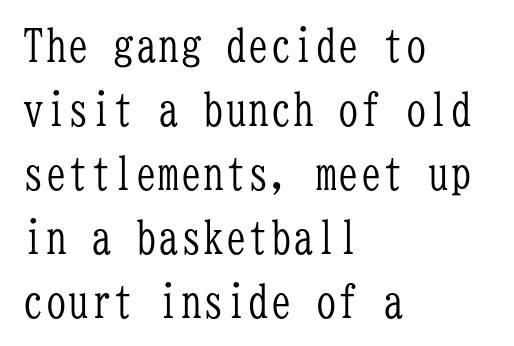
The image shows 45 px light, condensed serif type, upright, monospaced; set left-aligned, normal line spacing (1.42x), normal letter spacing, not underlined; low stroke contrast and a medium x-height.
